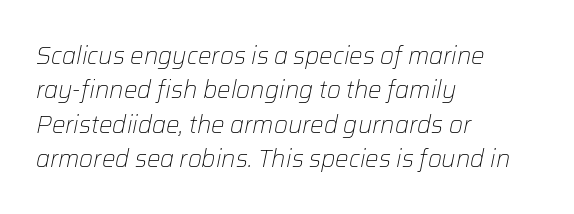
Q: Is the text bold? A: No.
Q: Is the text italic (slanted)? A: Yes, it leans right by about 12 degrees.
Q: Is the text underlined? A: No.
Q: How is the paragraph aligned? A: Left-aligned.
Q: Is the spacing between letters normal or unusually wide? A: Normal.
Q: Is the spacing between lines tight, normal or loose? A: Normal.
